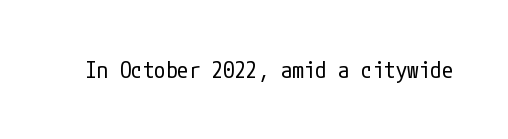
The image shows 23 px text type, upright; set normal letter spacing, not underlined.
